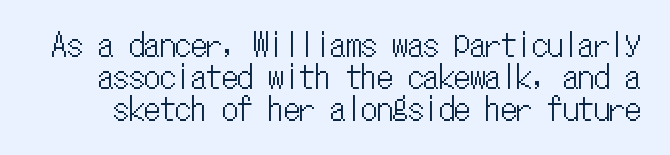
{"italic": "no", "width": "condensed", "stroke_contrast": "low", "x_height": "medium", "monospaced": "yes", "underline": "no", "line_spacing": "tight", "line_spacing_ratio": 1.04, "letter_spacing": "normal", "letter_spacing_em": 0.0, "glyph_px": 31}
